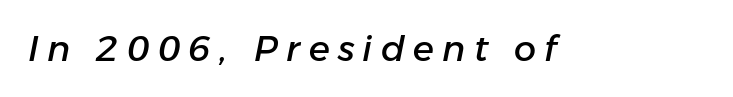
Q: Is the text italic (slanted)? A: Yes, it leans right by about 11 degrees.
Q: Is the text underlined? A: No.
Q: Is the spacing between letters normal or unusually wide? A: Unusually wide.
Q: Width (condensed, normal, or wide)? A: Normal.
Q: Stroke contrast? A: Low.
Q: x-height? A: Medium.
Q: Monospaced? A: No.
